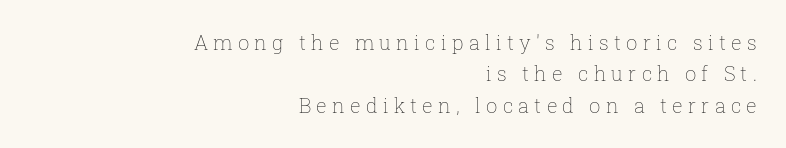
The letterforms stand isolated, each surrounded by extra space. The passage shown stacks its lines at a standard gap. Weight: not bold — regular or lighter. The compositor pushed each line to the right boundary. Vertical strokes here are truly vertical.
